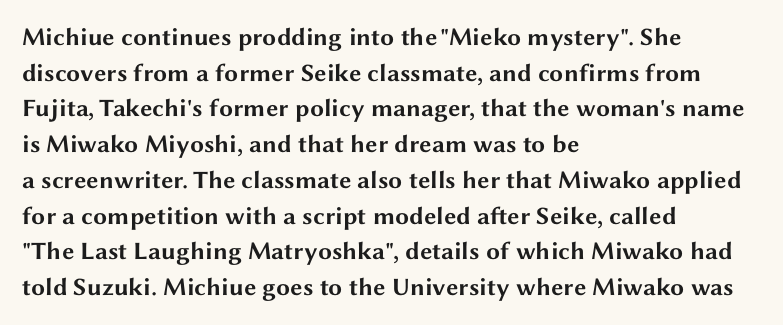
This rendering leaves character spacing at its baseline value. Any mark beneath the type? The region is blank. This is roman type, the default non-slanted kind. Pretty heavy lettering here — definitely bold. Notice how descenders clear the ascenders below comfortably — that's standard leading. All the whitespace from short lines collects on the right.
